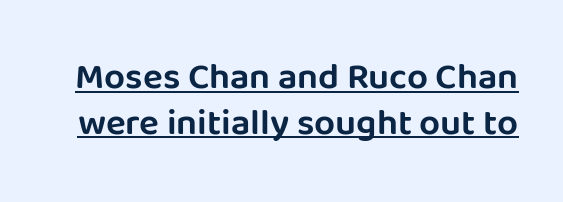
{"serif": "no", "italic": "no", "width": "normal", "stroke_contrast": "low", "x_height": "large", "monospaced": "no", "underline": "yes", "line_spacing_ratio": 1.23, "letter_spacing": "normal", "letter_spacing_em": 0.0, "glyph_px": 37}
